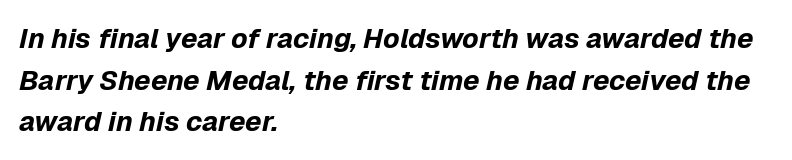
{"italic": "yes", "lean": "right", "slant_degrees": 12, "bold": "yes", "weight": "bold", "width": "normal", "stroke_contrast": "low", "x_height": "medium", "monospaced": "no", "underline": "no", "align": "left", "line_spacing": "normal", "line_spacing_ratio": 1.49, "letter_spacing": "normal", "letter_spacing_em": 0.0, "glyph_px": 28}
